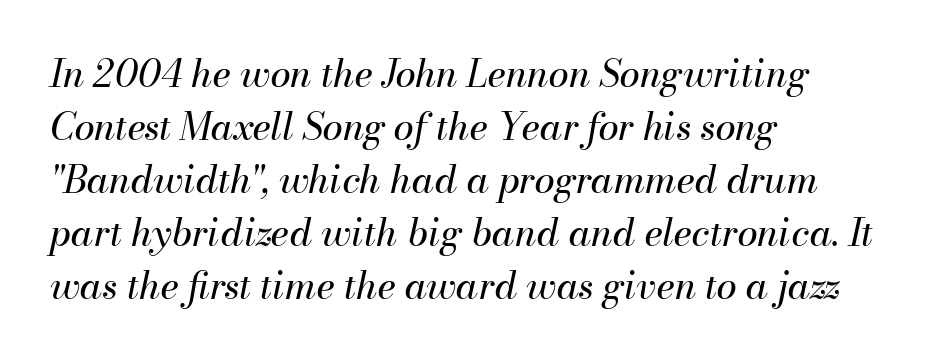
{"italic": "yes", "lean": "right", "slant_degrees": 13, "bold": "no", "weight": "regular", "width": "normal", "stroke_contrast": "medium", "x_height": "small", "monospaced": "no", "underline": "no", "align": "left", "line_spacing": "normal", "line_spacing_ratio": 1.43, "letter_spacing": "normal", "letter_spacing_em": 0.0, "glyph_px": 37}
